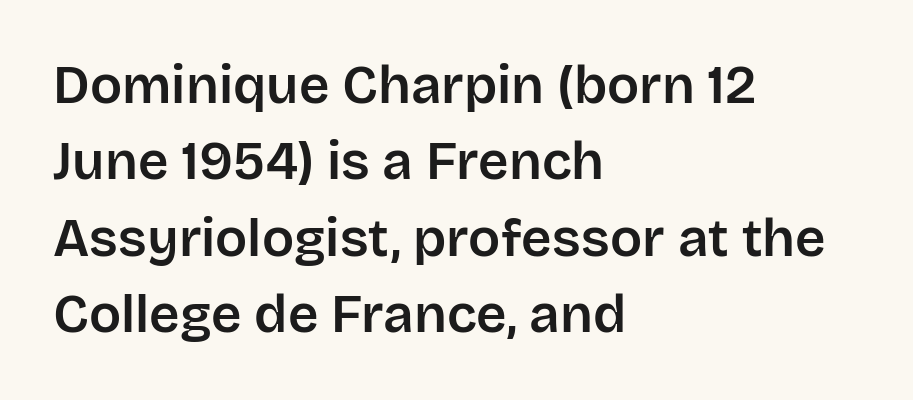
The image shows 53 px sans-serif type, upright; set left-aligned, normal line spacing (1.44x), normal letter spacing, not underlined; low stroke contrast and a large x-height.
